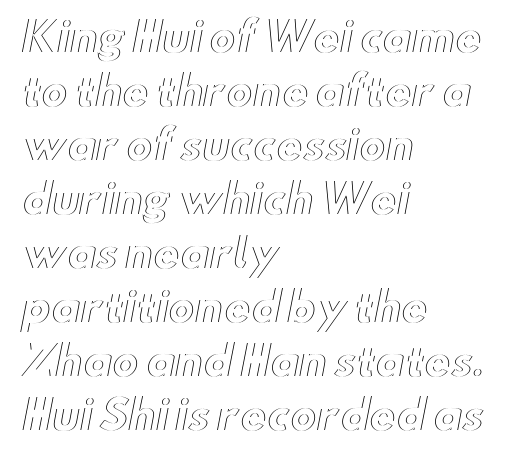
The image shows 40 px wide type; set left-aligned, normal line spacing (1.35x), normal letter spacing, not underlined; a small x-height.
